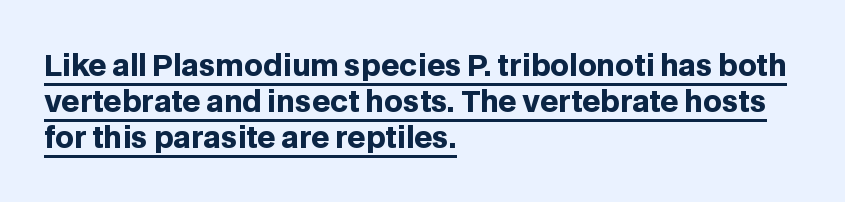
The image shows 29 px heavy sans-serif type, upright; set left-aligned, normal line spacing (1.25x), normal letter spacing, underlined; low stroke contrast and a large x-height.
